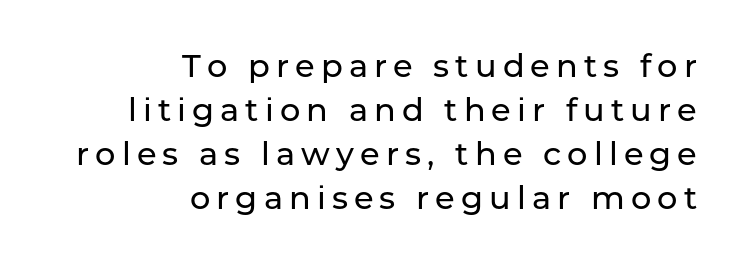
The image shows 32 px sans-serif type, upright; set right-aligned, normal line spacing (1.37x), not underlined; low stroke contrast and a medium x-height.
